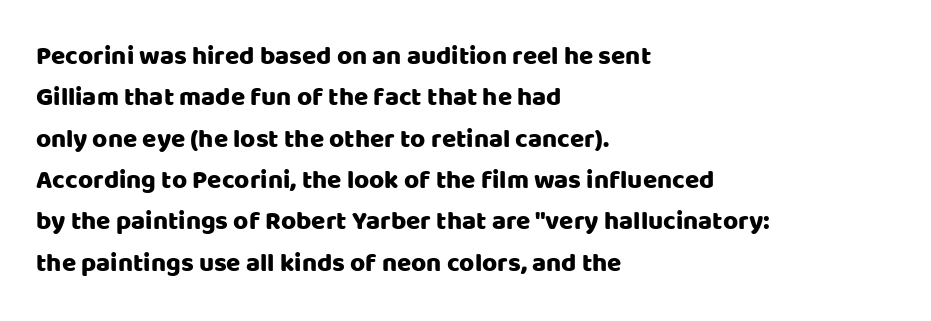
The image shows 26 px text type, upright; set left-aligned, normal line spacing (1.59x), normal letter spacing, not underlined.
